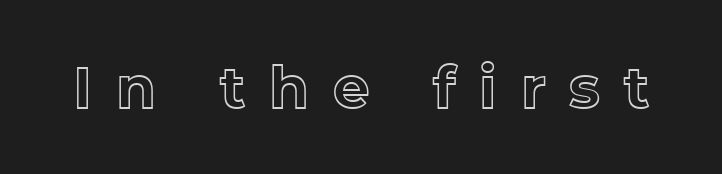
{"italic": "no", "width": "normal", "x_height": "medium", "monospaced": "no", "underline": "no", "letter_spacing": "wide", "letter_spacing_em": 0.41, "glyph_px": 58}
